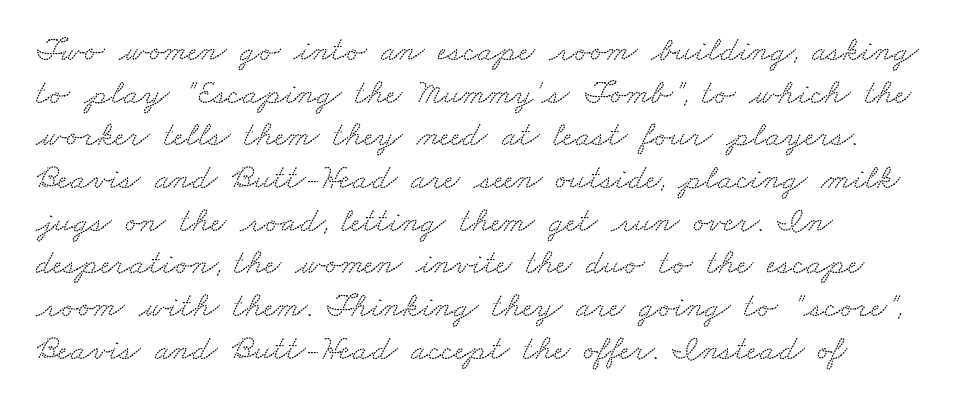
{"width": "wide", "stroke_contrast": "low", "x_height": "small", "monospaced": "no", "underline": "no", "align": "left", "line_spacing_ratio": 1.22, "letter_spacing": "normal", "letter_spacing_em": 0.0, "glyph_px": 35}
